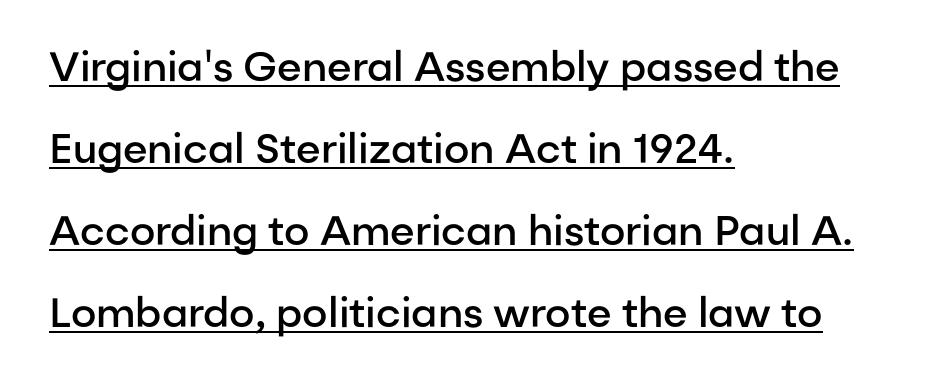
Q: Is the text bold? A: Semi-bold.
Q: Is the text italic (slanted)? A: No, it is upright.
Q: Is the typeface a serif or a sans-serif typeface? A: Sans-serif.
Q: Is the text underlined? A: Yes.
Q: How is the paragraph aligned? A: Left-aligned.
Q: Is the spacing between letters normal or unusually wide? A: Normal.
Q: Is the spacing between lines tight, normal or loose? A: Loose.
Q: Width (condensed, normal, or wide)? A: Normal.
Q: Stroke contrast? A: Low.
Q: x-height? A: Medium.
Q: Monospaced? A: No.
